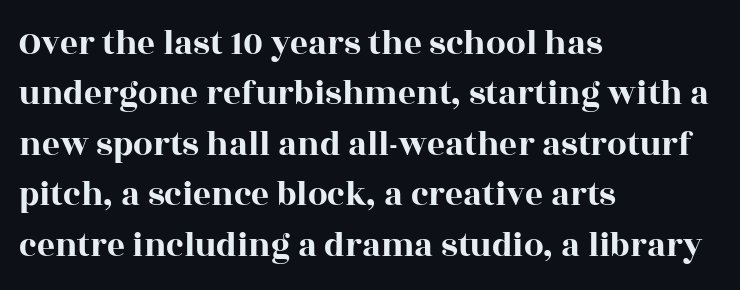
{"serif": "yes", "italic": "no", "width": "wide", "x_height": "large", "monospaced": "no", "underline": "no", "align": "left", "line_spacing": "normal", "line_spacing_ratio": 1.44, "letter_spacing": "normal", "letter_spacing_em": 0.0, "glyph_px": 35}
